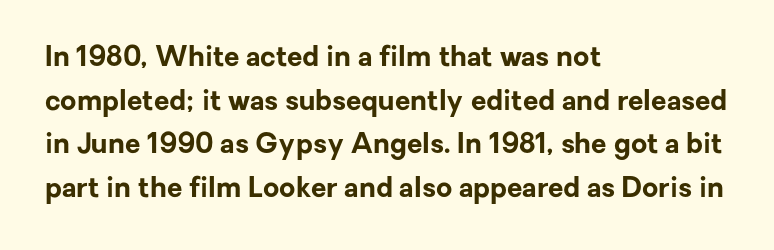
Q: Is the text bold? A: Yes.
Q: Is the text italic (slanted)? A: No, it is upright.
Q: Is the typeface a serif or a sans-serif typeface? A: Sans-serif.
Q: Is the text underlined? A: No.
Q: How is the paragraph aligned? A: Left-aligned.
Q: Is the spacing between letters normal or unusually wide? A: Normal.
Q: Is the spacing between lines tight, normal or loose? A: Normal.
Q: Width (condensed, normal, or wide)? A: Normal.
Q: Stroke contrast? A: Low.
Q: x-height? A: Medium.
Q: Monospaced? A: No.
